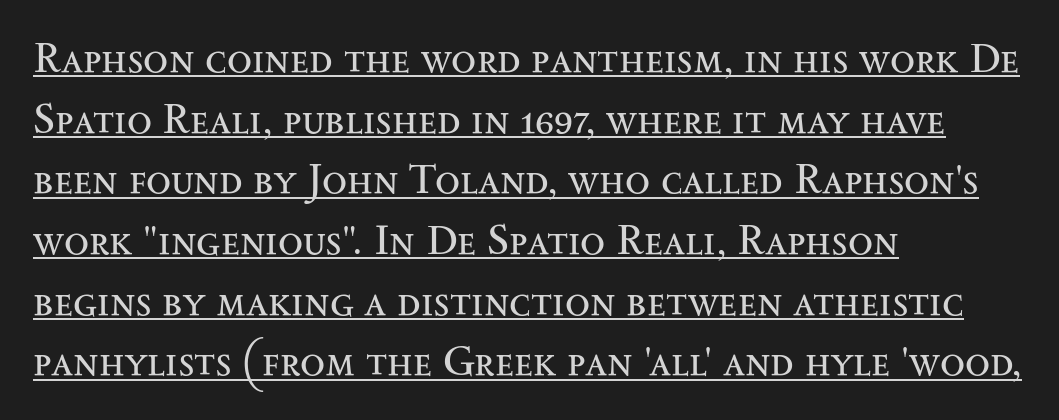
Q: Is the text bold? A: No.
Q: Is the text italic (slanted)? A: No, it is upright.
Q: Is the typeface a serif or a sans-serif typeface? A: Serif.
Q: Is the text underlined? A: Yes.
Q: How is the paragraph aligned? A: Left-aligned.
Q: Is the spacing between letters normal or unusually wide? A: Normal.
Q: Is the spacing between lines tight, normal or loose? A: Normal.
Q: Width (condensed, normal, or wide)? A: Wide.
Q: Stroke contrast? A: Medium.
Q: x-height? A: Small.
Q: Monospaced? A: No.
